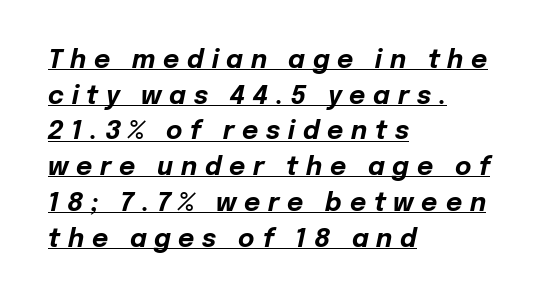
Q: Is the text bold? A: Yes.
Q: Is the text italic (slanted)? A: Yes, it leans right by about 12 degrees.
Q: Is the text underlined? A: Yes.
Q: How is the paragraph aligned? A: Left-aligned.
Q: Is the spacing between letters normal or unusually wide? A: Unusually wide.
Q: Is the spacing between lines tight, normal or loose? A: Normal.
